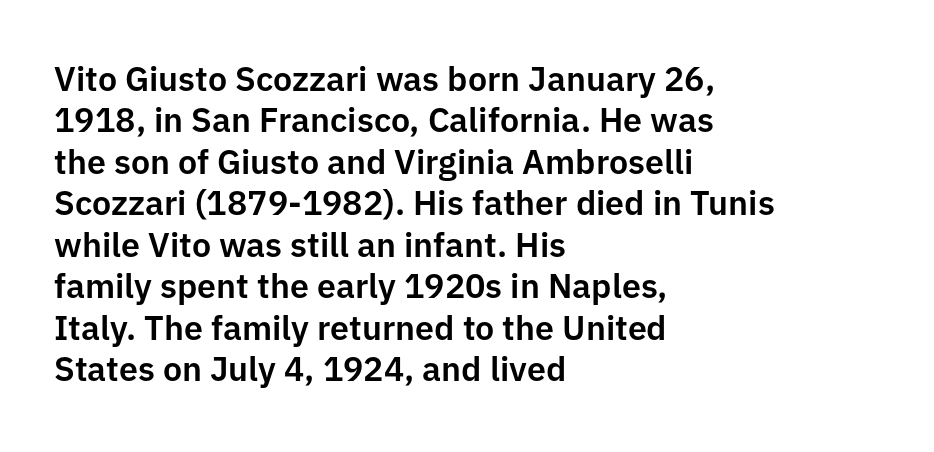
The image shows 34 px sans-serif type, upright; set left-aligned, line spacing 1.22x, normal letter spacing, not underlined; low stroke contrast and a medium x-height.
